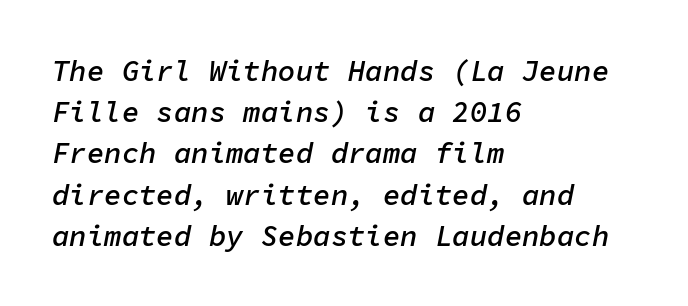
{"italic": "yes", "lean": "right", "slant_degrees": 11, "bold": "semi", "weight": "semibold", "width": "normal", "stroke_contrast": "low", "x_height": "medium", "monospaced": "yes", "underline": "no", "align": "left", "line_spacing": "normal", "line_spacing_ratio": 1.42, "letter_spacing": "normal", "letter_spacing_em": 0.0, "glyph_px": 29}
